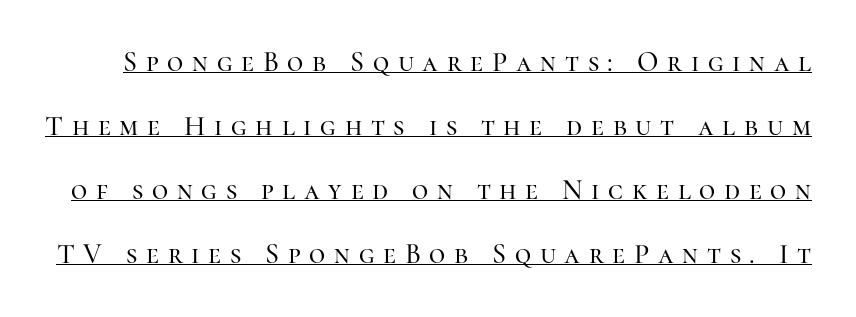
Q: Is the text italic (slanted)? A: No, it is upright.
Q: Is the typeface a serif or a sans-serif typeface? A: Serif.
Q: Is the text underlined? A: Yes.
Q: Is the spacing between letters normal or unusually wide? A: Unusually wide.
Q: Is the spacing between lines tight, normal or loose? A: Loose.
Q: Width (condensed, normal, or wide)? A: Normal.
Q: Stroke contrast? A: High.
Q: x-height? A: Medium.
Q: Monospaced? A: No.
